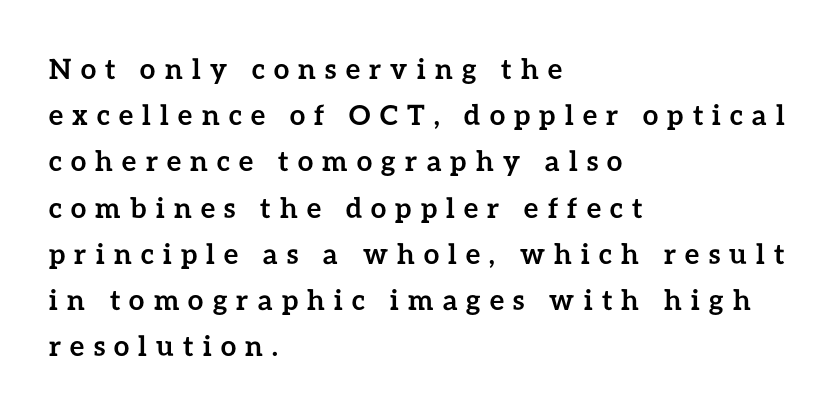
The image shows 28 px semibold type, upright; set left-aligned, normal line spacing (1.65x), unusually wide letter spacing (+0.33 em), not underlined; low stroke contrast and a medium x-height.
